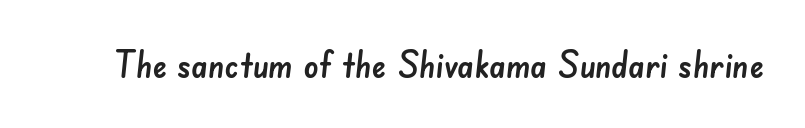
Words appear dense and cohesive because spacing is normal. Nope, no serifs anywhere on these letters. You could not count columns in this text — the font is proportionally spaced. Quick note: underline off.
